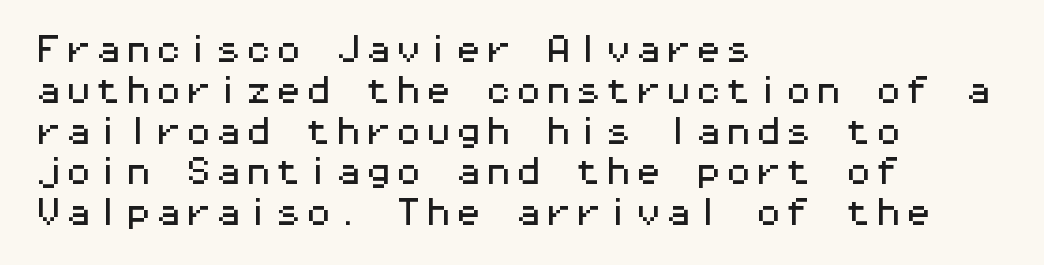
The image shows 30 px wide sans-serif type, upright, monospaced; set left-aligned, normal line spacing (1.36x), normal letter spacing, not underlined; medium stroke contrast and a medium x-height.
